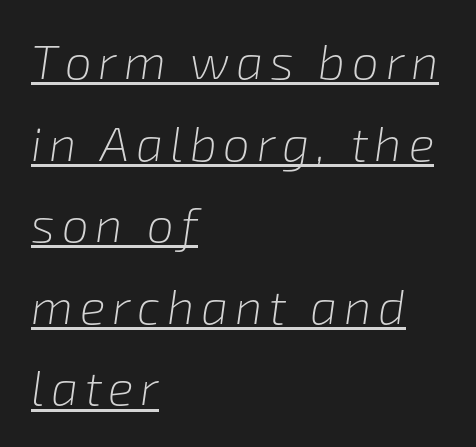
Note the varied advance widths — an 'i' is clearly narrower than an 'm'. A classic flush-left, rag-right setting is used for this passage. What's the leading like? Ordinary, nothing unusual. You can tell it's italic because the verticals aren't actually vertical.
